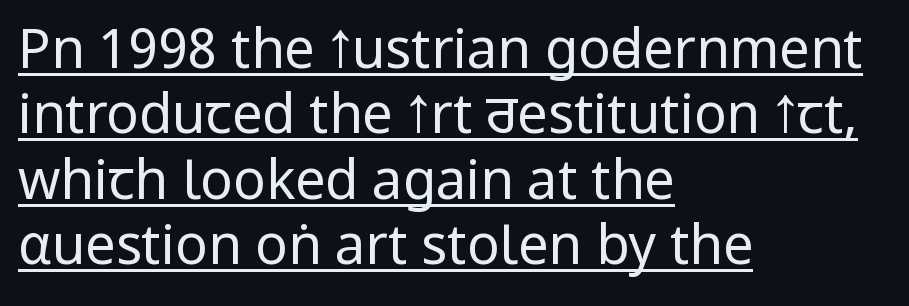
These characters rest on top of a visible drawn line. Each letter's strokes conclude bluntly, with no projecting serifs. The axis of the letterforms is exactly vertical. Is this a fixed-width face? No — the glyphs have proportional, varying widths.
